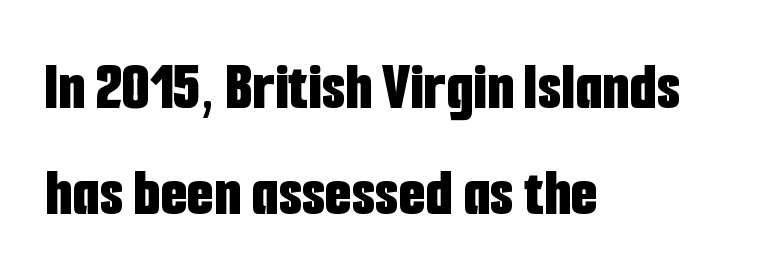
The image shows 69 px bold, condensed sans-serif type, upright; set left-aligned, normal line spacing (1.53x), normal letter spacing, not underlined; low stroke contrast and a medium x-height.
